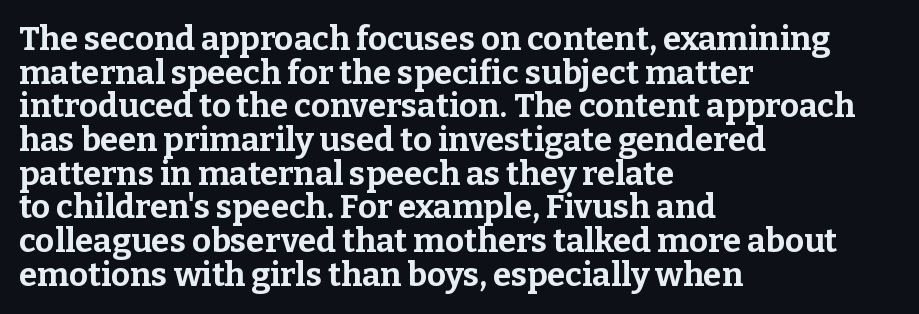
The image shows 33 px bold serif type, upright; set left-aligned, tight line spacing (1.02x), normal letter spacing, not underlined; low stroke contrast and a medium x-height.
